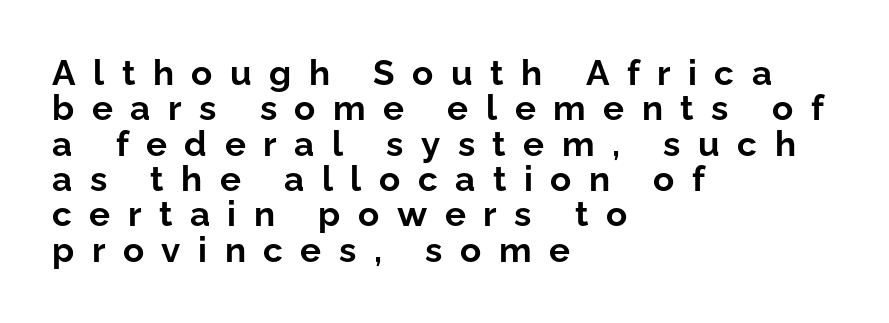
{"serif": "no", "italic": "no", "bold": "yes", "weight": "bold", "width": "normal", "stroke_contrast": "low", "x_height": "medium", "monospaced": "no", "underline": "no", "align": "left", "line_spacing": "tight", "line_spacing_ratio": 1.01, "letter_spacing": "wide", "letter_spacing_em": 0.5, "glyph_px": 35}
